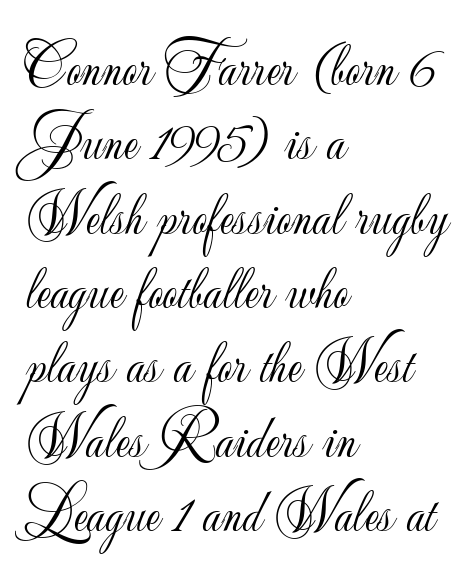
{"serif": "no", "bold": "no", "weight": "light", "width": "normal", "stroke_contrast": "low", "x_height": "small", "monospaced": "no", "underline": "no", "align": "left", "line_spacing": "normal", "line_spacing_ratio": 1.26, "letter_spacing": "normal", "letter_spacing_em": 0.0, "glyph_px": 59}
